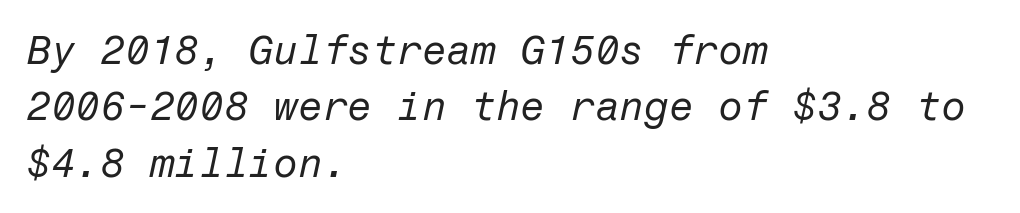
Q: Is the text bold? A: No.
Q: Is the text italic (slanted)? A: Yes, it leans right by about 12 degrees.
Q: Is the text underlined? A: No.
Q: How is the paragraph aligned? A: Left-aligned.
Q: Is the spacing between letters normal or unusually wide? A: Normal.
Q: Is the spacing between lines tight, normal or loose? A: Normal.
Q: Width (condensed, normal, or wide)? A: Normal.
Q: Stroke contrast? A: Low.
Q: x-height? A: Medium.
